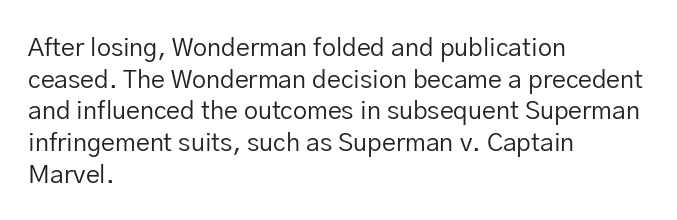
Q: Is the text bold? A: No.
Q: Is the text italic (slanted)? A: No, it is upright.
Q: Is the text underlined? A: No.
Q: How is the paragraph aligned? A: Left-aligned.
Q: Is the spacing between letters normal or unusually wide? A: Normal.
Q: Is the spacing between lines tight, normal or loose? A: Normal.
